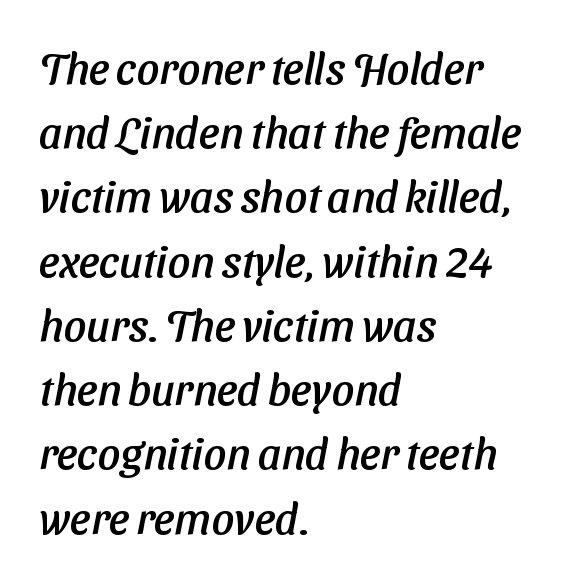
{"serif": "no", "width": "normal", "stroke_contrast": "low", "x_height": "medium", "monospaced": "no", "underline": "no", "align": "left", "line_spacing": "normal", "line_spacing_ratio": 1.46, "letter_spacing": "normal", "letter_spacing_em": 0.0, "glyph_px": 44}
